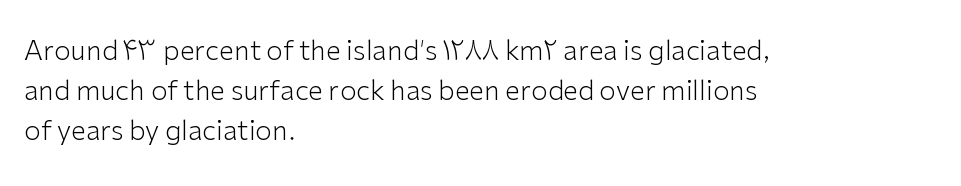
Q: Is the text bold? A: No.
Q: Is the text italic (slanted)? A: No, it is upright.
Q: Is the text underlined? A: No.
Q: How is the paragraph aligned? A: Left-aligned.
Q: Is the spacing between letters normal or unusually wide? A: Normal.
Q: Is the spacing between lines tight, normal or loose? A: Normal.
